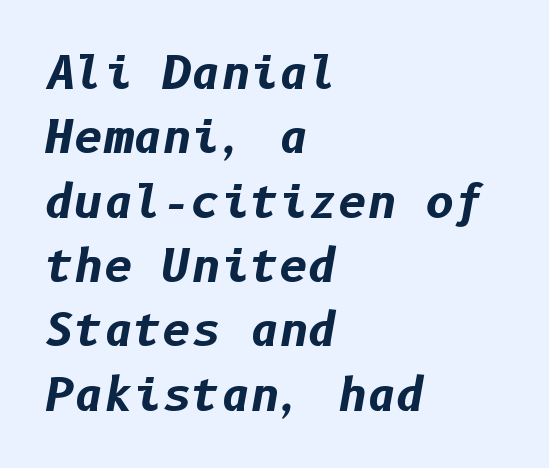
Q: Is the text bold? A: Yes.
Q: Is the text italic (slanted)? A: Yes, it leans right by about 10 degrees.
Q: Is the text underlined? A: No.
Q: How is the paragraph aligned? A: Left-aligned.
Q: Is the spacing between letters normal or unusually wide? A: Normal.
Q: Is the spacing between lines tight, normal or loose? A: Normal.
Q: Width (condensed, normal, or wide)? A: Normal.
Q: Stroke contrast? A: Low.
Q: x-height? A: Medium.
